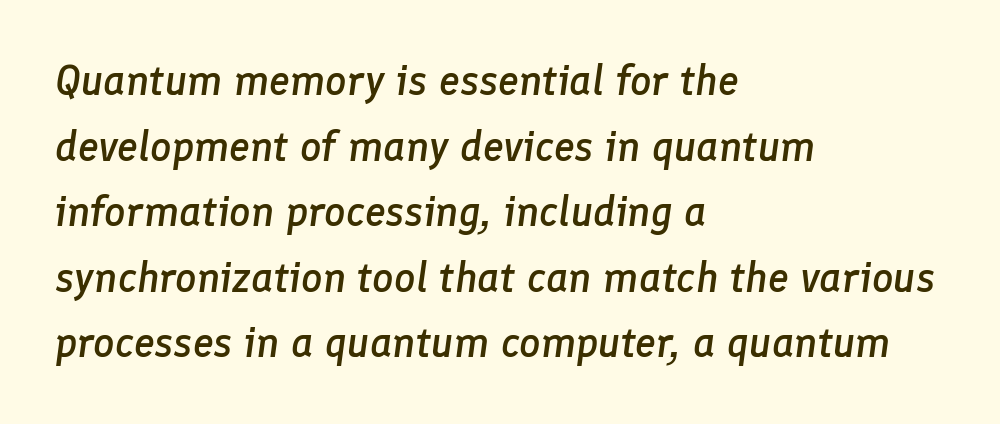
{"italic": "yes", "lean": "right", "slant_degrees": 8, "bold": "semi", "weight": "semibold", "width": "normal", "stroke_contrast": "low", "x_height": "medium", "monospaced": "no", "underline": "no", "align": "left", "line_spacing": "normal", "line_spacing_ratio": 1.56, "letter_spacing": "normal", "letter_spacing_em": 0.0, "glyph_px": 42}
